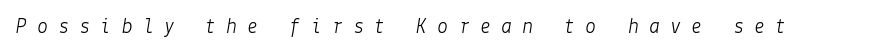
The image shows 22 px text type, italic (leaning right); set unusually wide letter spacing (+0.46 em), not underlined.
